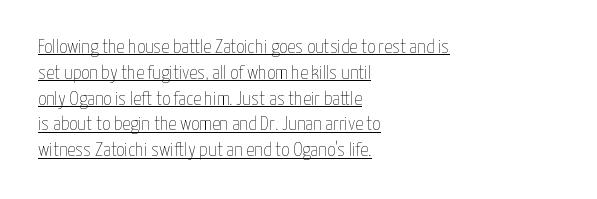
Q: Is the text bold? A: No.
Q: Is the text italic (slanted)? A: No, it is upright.
Q: Is the text underlined? A: Yes.
Q: How is the paragraph aligned? A: Left-aligned.
Q: Is the spacing between letters normal or unusually wide? A: Normal.
Q: Is the spacing between lines tight, normal or loose? A: Normal.
